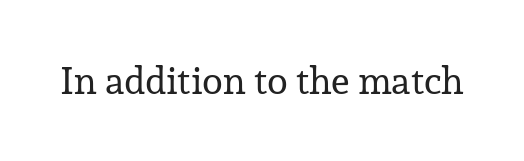
Q: Is the text bold? A: No.
Q: Is the text italic (slanted)? A: No, it is upright.
Q: Is the typeface a serif or a sans-serif typeface? A: Serif.
Q: Is the text underlined? A: No.
Q: Is the spacing between letters normal or unusually wide? A: Normal.
Q: Width (condensed, normal, or wide)? A: Normal.
Q: Stroke contrast? A: Low.
Q: x-height? A: Medium.
Q: Monospaced? A: No.
